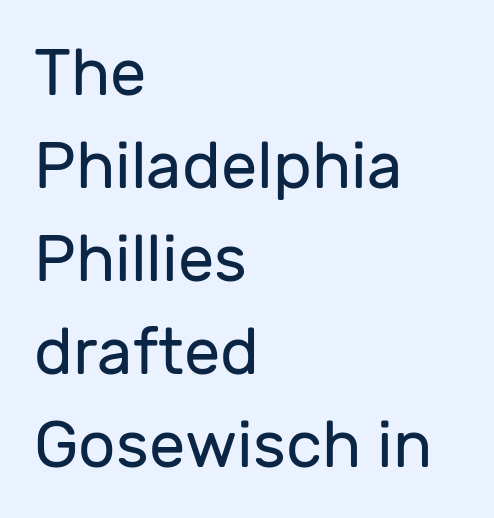
The image shows 65 px regular-weight sans-serif type, upright; set left-aligned, normal line spacing (1.43x), normal letter spacing, not underlined; low stroke contrast and a medium x-height.
